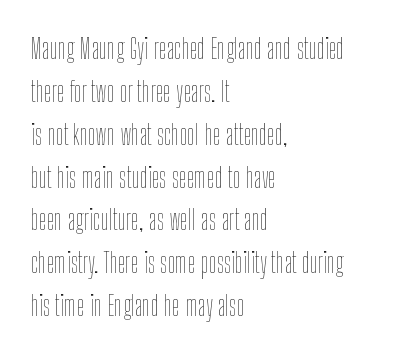
Q: Is the text bold? A: No.
Q: Is the text italic (slanted)? A: No, it is upright.
Q: Is the text underlined? A: No.
Q: How is the paragraph aligned? A: Left-aligned.
Q: Is the spacing between letters normal or unusually wide? A: Normal.
Q: Is the spacing between lines tight, normal or loose? A: Normal.
Q: Width (condensed, normal, or wide)? A: Condensed.
Q: Stroke contrast? A: Low.
Q: x-height? A: Medium.
Q: Monospaced? A: No.
